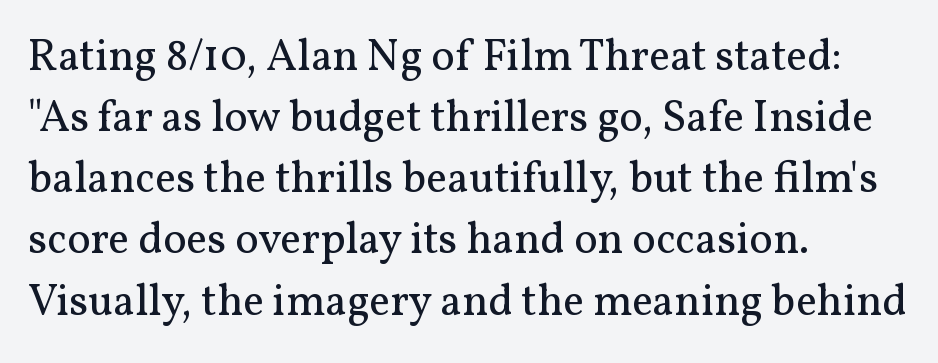
Every row of glyphs begins at an identical x-position on the left. A typesetter would call this proportional, since set widths differ per character. The typeface chosen for these lines features serifs. This reads as an unemphasized weight, regular at the heaviest. What's the leading like? Ordinary, nothing unusual. Lines of text with bare space underneath.
